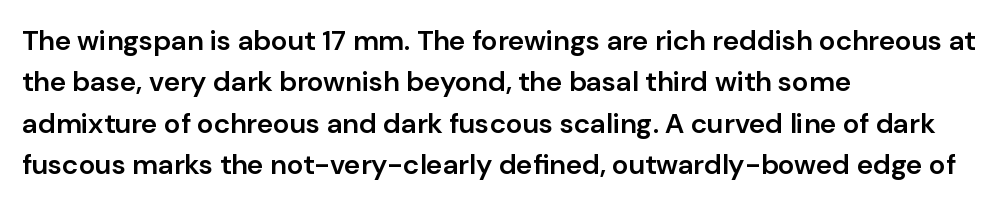
The image shows 28 px semibold sans-serif type, upright; set left-aligned, normal line spacing (1.48x), normal letter spacing, not underlined; low stroke contrast and a medium x-height.
